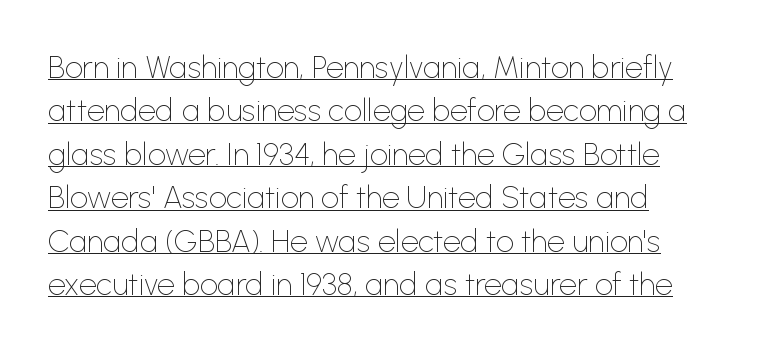
The image shows 31 px thin sans-serif type, upright; set left-aligned, normal line spacing (1.4x), normal letter spacing, underlined; low stroke contrast and a medium x-height.
